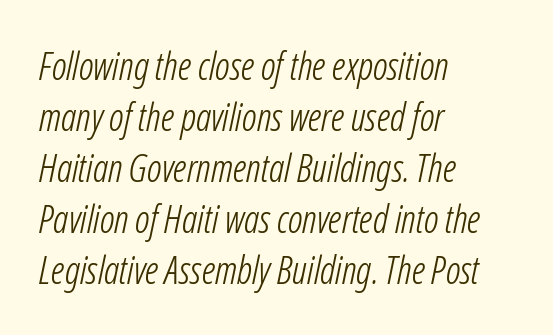
{"italic": "yes", "lean": "right", "slant_degrees": 12, "bold": "no", "weight": "light", "width": "condensed", "stroke_contrast": "low", "x_height": "medium", "monospaced": "no", "underline": "no", "align": "left", "line_spacing": "normal", "line_spacing_ratio": 1.34, "letter_spacing": "normal", "letter_spacing_em": 0.0, "glyph_px": 38}
